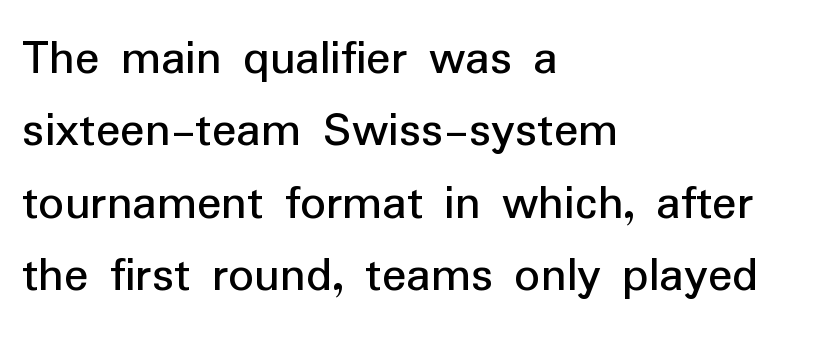
The image shows 51 px sans-serif type, upright; set left-aligned, normal line spacing (1.42x), normal letter spacing, not underlined; low stroke contrast and a medium x-height.
